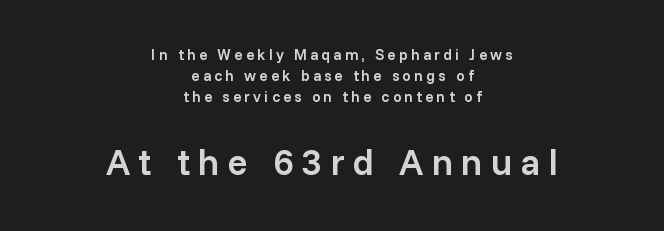
The image shows 37 px semibold sans-serif type, upright; set centered, normal line spacing (1.41x), unusually wide letter spacing (+0.22 em), not underlined; the second (bottom) block is 2.47x larger; low stroke contrast and a medium x-height.
